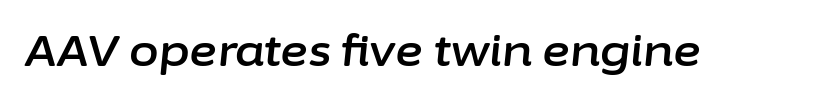
The image shows 43 px text type, italic (leaning right); set normal letter spacing, not underlined; low stroke contrast and a medium x-height.
